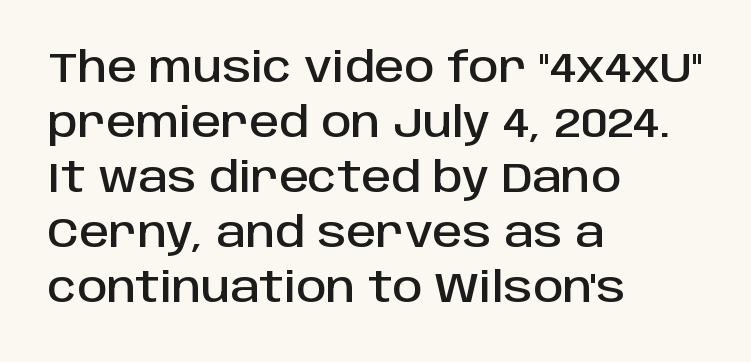
In CSS terms this would be text-align: left. Each word holds together tightly as a unit, with standard inter-letter gaps. Every character sits straight up, as roman type does. Note: no serifs on the glyphs. Descenders are the only things crossing below the line. The space between consecutive lines is moderate.
